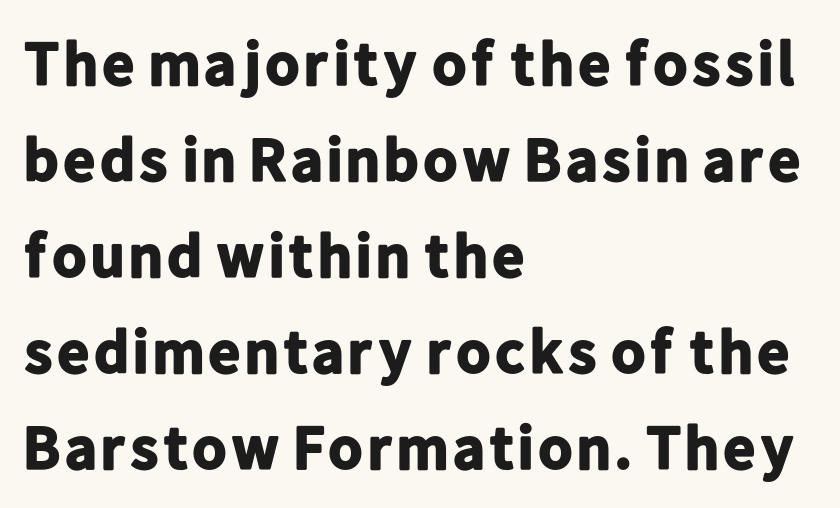
Q: Is the text bold? A: Yes.
Q: Is the text italic (slanted)? A: No, it is upright.
Q: Is the typeface a serif or a sans-serif typeface? A: Sans-serif.
Q: Is the text underlined? A: No.
Q: How is the paragraph aligned? A: Left-aligned.
Q: Is the spacing between letters normal or unusually wide? A: Normal.
Q: Is the spacing between lines tight, normal or loose? A: Normal.
Q: Width (condensed, normal, or wide)? A: Normal.
Q: Stroke contrast? A: Low.
Q: x-height? A: Medium.
Q: Monospaced? A: No.
